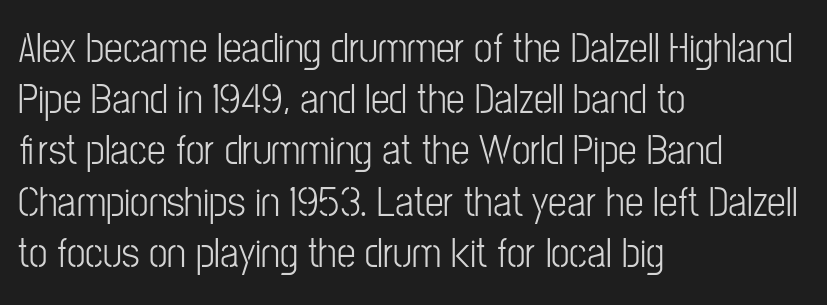
{"serif": "no", "italic": "no", "bold": "no", "weight": "light", "width": "condensed", "stroke_contrast": "low", "x_height": "medium", "monospaced": "no", "underline": "no", "align": "left", "line_spacing_ratio": 1.22, "letter_spacing": "normal", "letter_spacing_em": 0.0, "glyph_px": 42}
